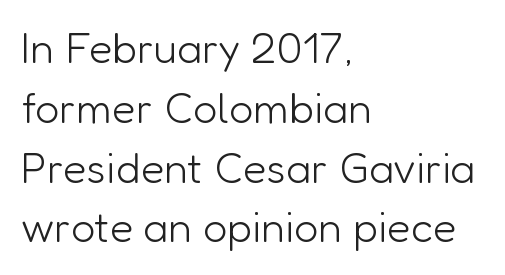
The image shows 43 px light sans-serif type, upright; set left-aligned, normal line spacing (1.39x), normal letter spacing, not underlined; low stroke contrast and a medium x-height.
